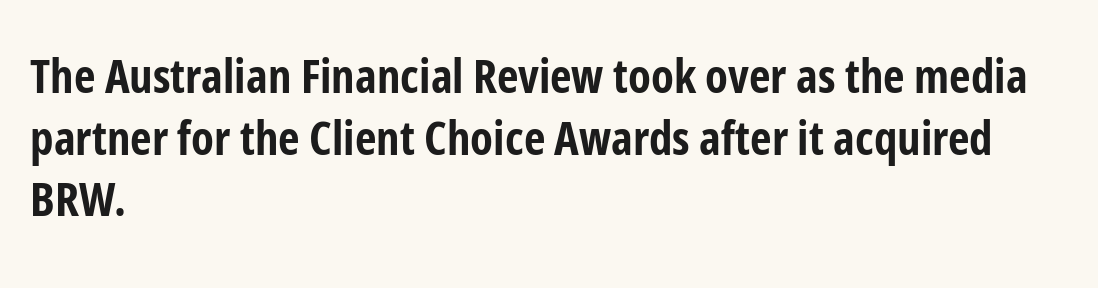
{"serif": "no", "italic": "no", "bold": "yes", "weight": "bold", "width": "condensed", "stroke_contrast": "low", "x_height": "medium", "monospaced": "no", "underline": "no", "align": "left", "line_spacing": "normal", "line_spacing_ratio": 1.31, "letter_spacing": "normal", "letter_spacing_em": 0.0, "glyph_px": 47}
